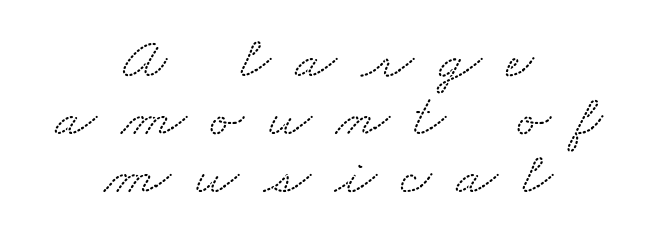
{"serif": "yes", "width": "wide", "stroke_contrast": "low", "x_height": "small", "monospaced": "no", "underline": "no", "align": "center", "line_spacing": "tight", "line_spacing_ratio": 0.95, "letter_spacing": "wide", "letter_spacing_em": 0.4, "glyph_px": 61}
